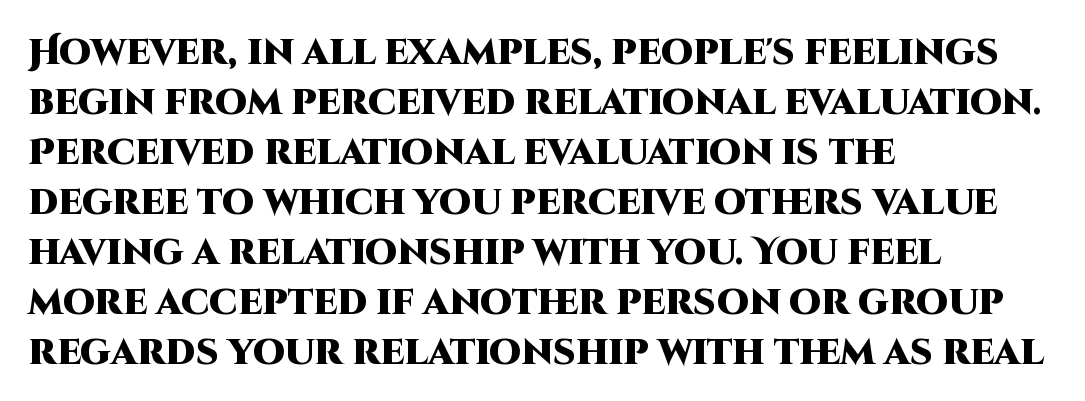
{"serif": "no", "italic": "no", "bold": "yes", "weight": "heavy", "width": "normal", "stroke_contrast": "high", "x_height": "large", "monospaced": "no", "underline": "no", "align": "left", "line_spacing": "normal", "line_spacing_ratio": 1.39, "letter_spacing": "normal", "letter_spacing_em": 0.0, "glyph_px": 36}
